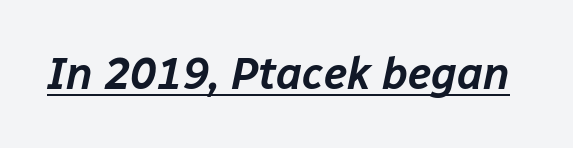
Like a heading marked for emphasis, these lines bear an underscore. How are the letters spaced? Ordinarily, with no added tracking. Varying glyph widths throughout — classic text-font behaviour. This sample uses an oblique cut, with every glyph tilted off the vertical.
